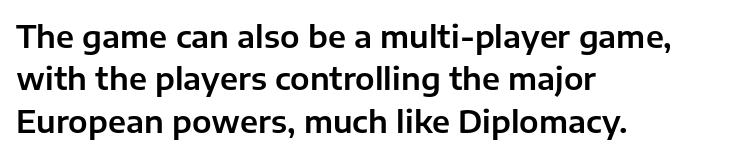
The image shows 31 px sans-serif type, upright; set left-aligned, normal line spacing (1.37x), normal letter spacing, not underlined; low stroke contrast and a medium x-height.
